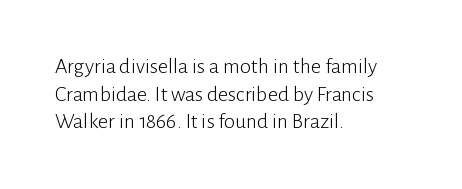
The typeface has the unassuming heft of standard copy or less. Vertical strokes here are truly vertical. A clean baseline with only descenders dipping below it. Default kerning and tracking; the words read as compact shapes.
